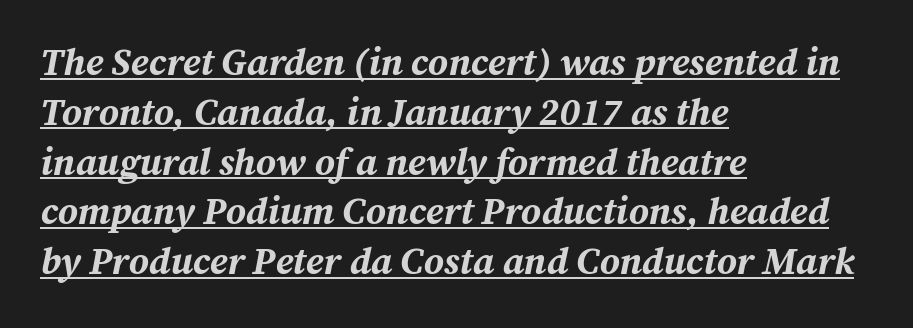
Q: Is the text bold? A: Yes.
Q: Is the text italic (slanted)? A: Yes, it leans right by about 12 degrees.
Q: Is the text underlined? A: Yes.
Q: How is the paragraph aligned? A: Left-aligned.
Q: Is the spacing between letters normal or unusually wide? A: Normal.
Q: Is the spacing between lines tight, normal or loose? A: Normal.
Q: Width (condensed, normal, or wide)? A: Normal.
Q: Stroke contrast? A: Medium.
Q: x-height? A: Medium.
Q: Monospaced? A: No.
